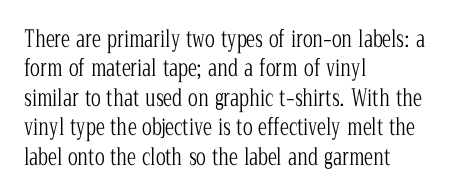
The image shows 23 px text type, upright; set left-aligned, normal line spacing (1.28x), normal letter spacing, not underlined.
